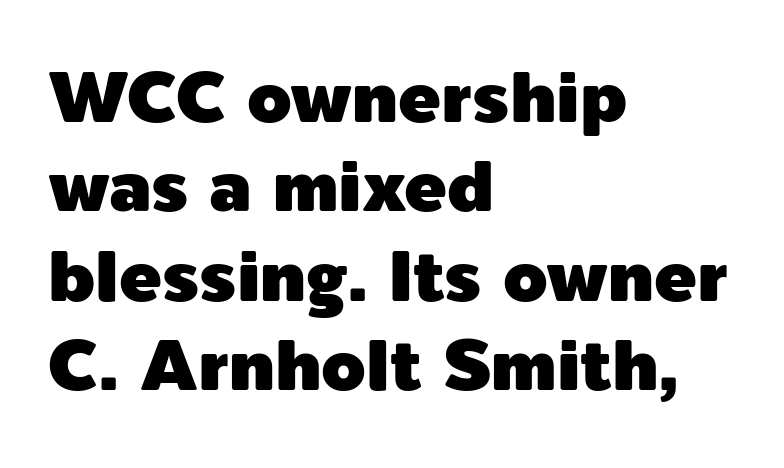
{"serif": "no", "italic": "no", "width": "normal", "x_height": "medium", "monospaced": "no", "underline": "no", "align": "left", "line_spacing": "normal", "line_spacing_ratio": 1.26, "letter_spacing": "normal", "letter_spacing_em": 0.0, "glyph_px": 71}
